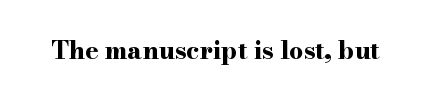
Underlining? Definitely not there. Strong, thick strokes mark this as bold type. This sample uses an upright cut, with every glyph sitting square on the baseline. A typesetter would call this zero additional tracking.
